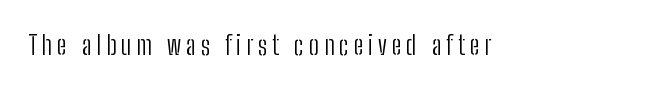
{"italic": "no", "bold": "no", "underline": "no", "glyph_px": 27}
